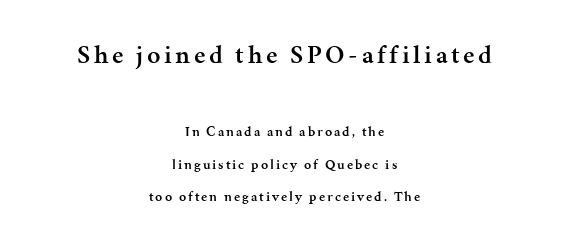
{"italic": "no", "bold": "semi", "underline": "no", "align": "center", "line_spacing": "loose", "line_spacing_ratio": 2.32, "larger_block": "first", "size_ratio": 1.86, "glyph_px": 26}
